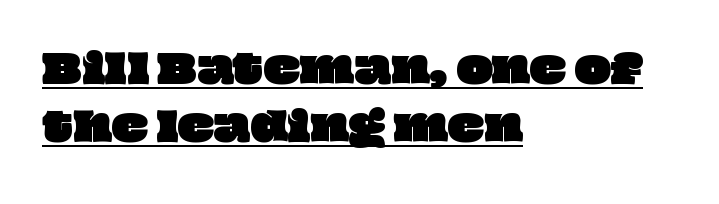
{"width": "wide", "stroke_contrast": "low", "x_height": "large", "monospaced": "no", "underline": "yes", "align": "left", "line_spacing": "normal", "line_spacing_ratio": 1.53, "letter_spacing": "normal", "letter_spacing_em": 0.0, "glyph_px": 38}
